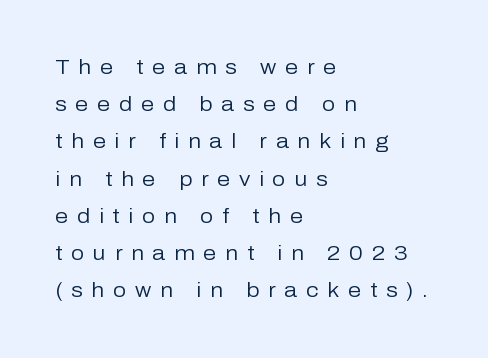
The image shows 21 px text type, upright; set left-aligned, line spacing 1.77x, unusually wide letter spacing (+0.42 em), not underlined.
